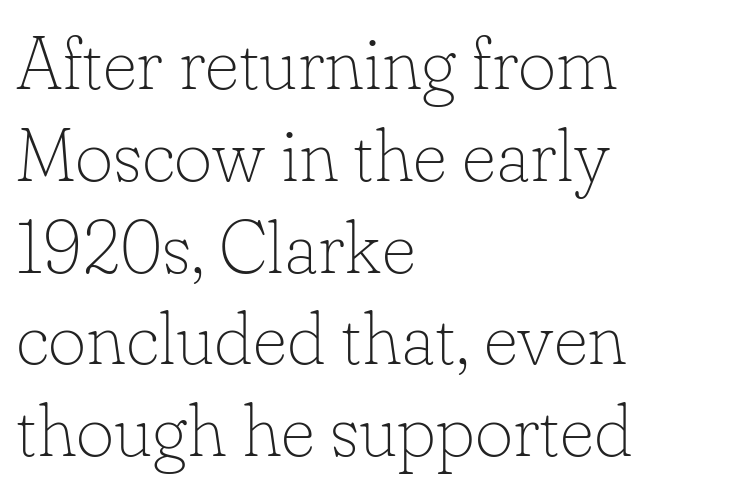
{"serif": "yes", "italic": "no", "bold": "no", "weight": "thin", "width": "normal", "stroke_contrast": "low", "x_height": "small", "monospaced": "no", "underline": "no", "align": "left", "line_spacing_ratio": 1.24, "letter_spacing": "normal", "letter_spacing_em": 0.0, "glyph_px": 74}
